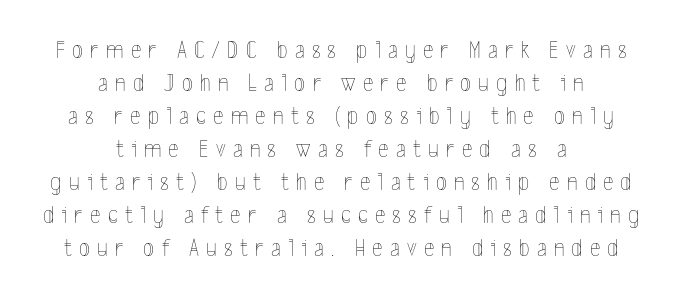
The image shows 25 px text type, upright; set centered, normal line spacing (1.32x), unusually wide letter spacing (+0.29 em), not underlined.
